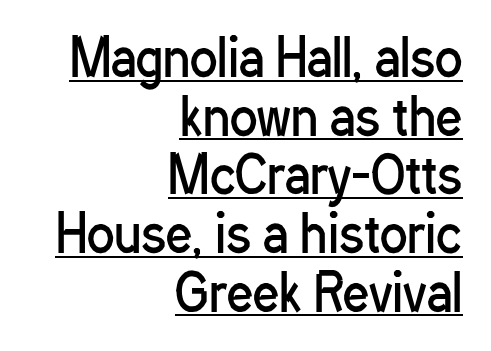
Tracking here is standard; glyphs follow each other at the usual distance. The letters stand straight up with perfectly vertical stems. In designer terms, the underline attribute is active on this setting. The glyphs in this specimen are sans serif.
